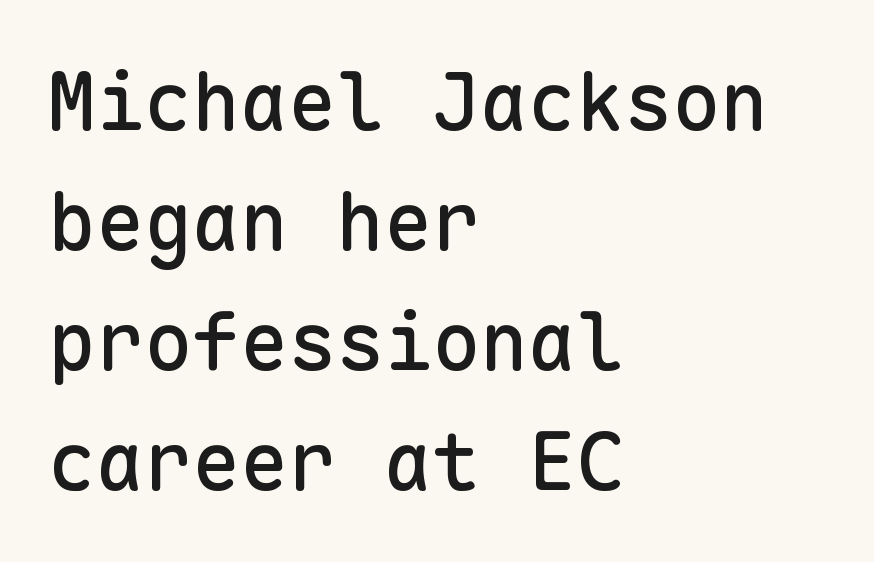
The image shows 80 px sans-serif type, upright, monospaced; set left-aligned, normal line spacing (1.5x), normal letter spacing, not underlined; low stroke contrast and a medium x-height.
